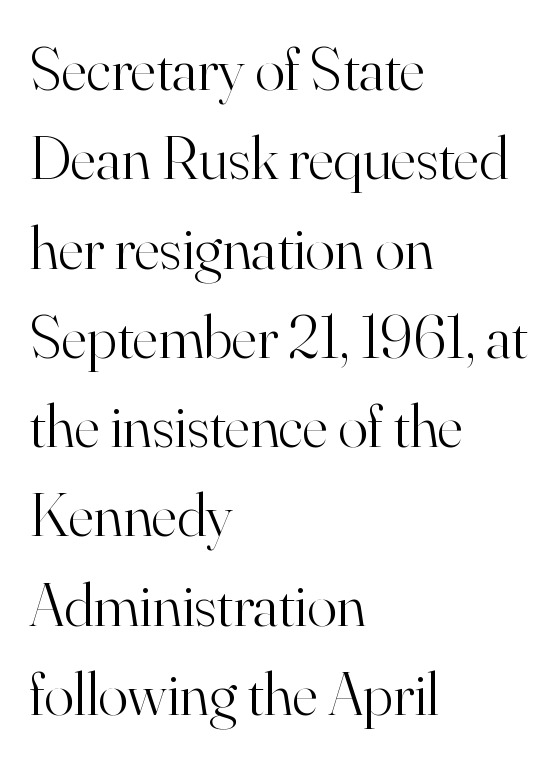
Q: Is the text bold? A: No.
Q: Is the text italic (slanted)? A: No, it is upright.
Q: Is the typeface a serif or a sans-serif typeface? A: Serif.
Q: Is the text underlined? A: No.
Q: How is the paragraph aligned? A: Left-aligned.
Q: Is the spacing between letters normal or unusually wide? A: Normal.
Q: Is the spacing between lines tight, normal or loose? A: Normal.
Q: Width (condensed, normal, or wide)? A: Normal.
Q: Stroke contrast? A: High.
Q: x-height? A: Small.
Q: Monospaced? A: No.
